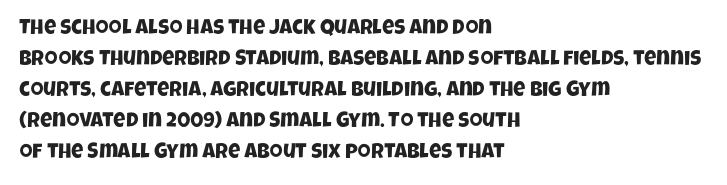
The image shows 21 px text type; set left-aligned, normal line spacing (1.48x), normal letter spacing, not underlined.
